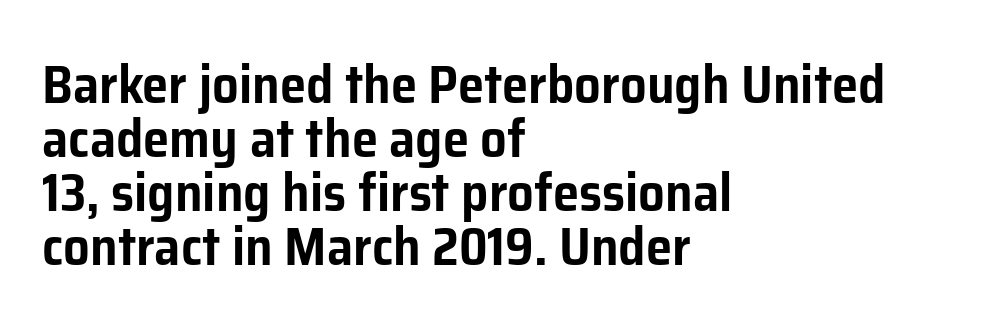
{"serif": "no", "italic": "no", "width": "normal", "stroke_contrast": "low", "x_height": "medium", "monospaced": "no", "underline": "no", "align": "left", "line_spacing": "tight", "line_spacing_ratio": 1.02, "letter_spacing": "normal", "letter_spacing_em": 0.0, "glyph_px": 53}
